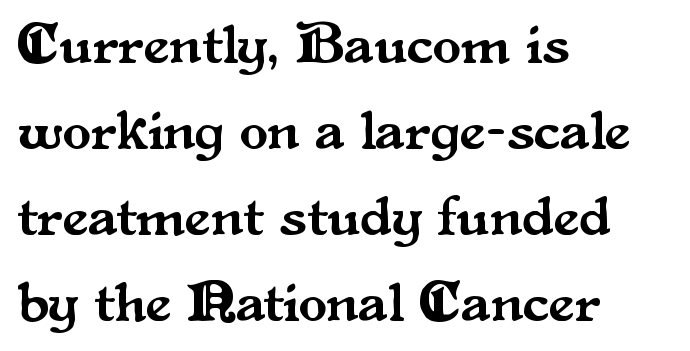
Q: Is the text italic (slanted)? A: No, it is upright.
Q: Is the typeface a serif or a sans-serif typeface? A: Serif.
Q: Is the text underlined? A: No.
Q: How is the paragraph aligned? A: Left-aligned.
Q: Is the spacing between letters normal or unusually wide? A: Normal.
Q: Is the spacing between lines tight, normal or loose? A: Normal.
Q: Width (condensed, normal, or wide)? A: Normal.
Q: Stroke contrast? A: Medium.
Q: x-height? A: Small.
Q: Monospaced? A: No.
